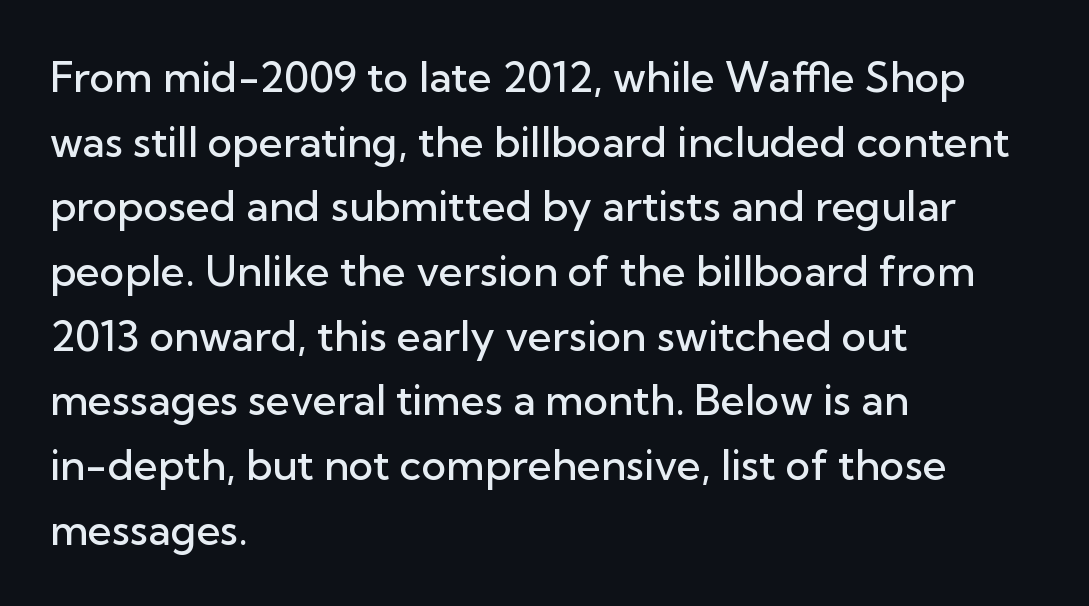
Q: Is the text bold? A: Semi-bold.
Q: Is the text italic (slanted)? A: No, it is upright.
Q: Is the typeface a serif or a sans-serif typeface? A: Sans-serif.
Q: Is the text underlined? A: No.
Q: How is the paragraph aligned? A: Left-aligned.
Q: Is the spacing between letters normal or unusually wide? A: Normal.
Q: Is the spacing between lines tight, normal or loose? A: Normal.
Q: Width (condensed, normal, or wide)? A: Normal.
Q: Stroke contrast? A: Low.
Q: x-height? A: Medium.
Q: Monospaced? A: No.
